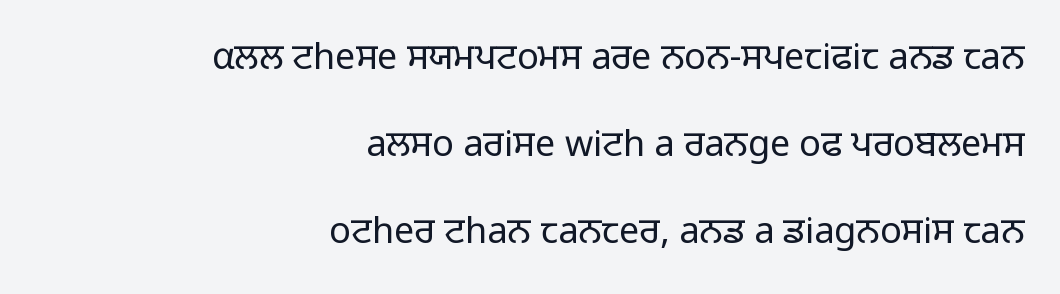
Descenders are the only things crossing below the line. Caption: face not bold, strokes unweighted. The rendering uses natural spacing where letterforms have individual widths. Is this a sans? Yes — the strokes have no serifs. The horizontal fit of the characters is conventional and even.
